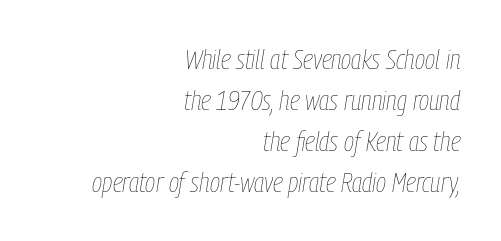
{"italic": "yes", "lean": "right", "slant_degrees": 9, "bold": "no", "weight": "thin", "width": "condensed", "stroke_contrast": "low", "x_height": "medium", "monospaced": "no", "underline": "no", "align": "right", "line_spacing": "normal", "line_spacing_ratio": 1.47, "letter_spacing": "normal", "letter_spacing_em": 0.0, "glyph_px": 28}
